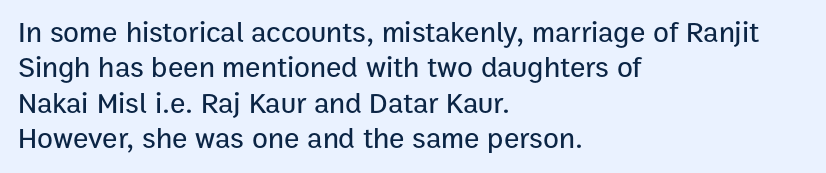
The image shows 29 px sans-serif type, upright; set left-aligned, line spacing 1.22x, normal letter spacing, not underlined; low stroke contrast and a medium x-height.
